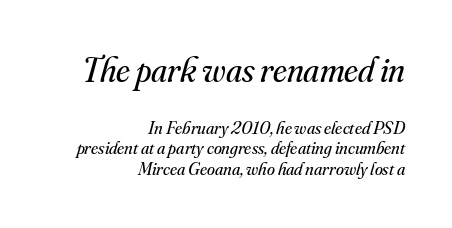
Q: Is the text bold? A: No.
Q: Is the text italic (slanted)? A: Yes, it leans right by about 16 degrees.
Q: Is the typeface a serif or a sans-serif typeface? A: Serif.
Q: Is the text underlined? A: No.
Q: How is the paragraph aligned? A: Right-aligned.
Q: Is the spacing between letters normal or unusually wide? A: Normal.
Q: Which block of text is set in a larger size, the first (top) or the second (bottom)? A: The first (top) one.
Q: Width (condensed, normal, or wide)? A: Normal.
Q: Stroke contrast? A: Medium.
Q: x-height? A: Small.
Q: Monospaced? A: No.
